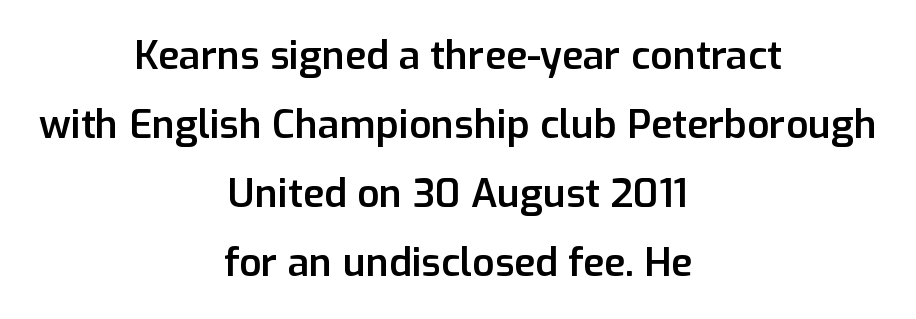
Q: Is the text bold? A: Semi-bold.
Q: Is the text italic (slanted)? A: No, it is upright.
Q: Is the typeface a serif or a sans-serif typeface? A: Sans-serif.
Q: Is the text underlined? A: No.
Q: How is the paragraph aligned? A: Centered.
Q: Is the spacing between letters normal or unusually wide? A: Normal.
Q: Width (condensed, normal, or wide)? A: Normal.
Q: Stroke contrast? A: Low.
Q: x-height? A: Medium.
Q: Monospaced? A: No.
